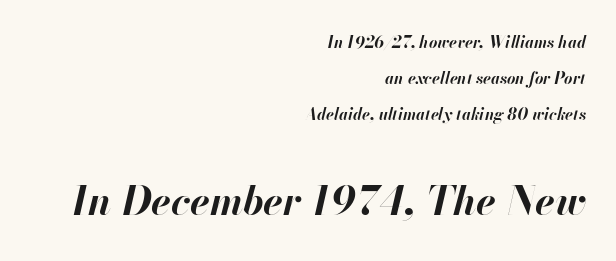
{"italic": "yes", "lean": "right", "slant_degrees": 13, "bold": "yes", "weight": "bold", "width": "normal", "stroke_contrast": "high", "x_height": "small", "monospaced": "no", "underline": "no", "align": "right", "line_spacing": "loose", "line_spacing_ratio": 2.24, "letter_spacing": "normal", "letter_spacing_em": 0.0, "larger_block": "second", "size_ratio": 2.5, "glyph_px": 40}
